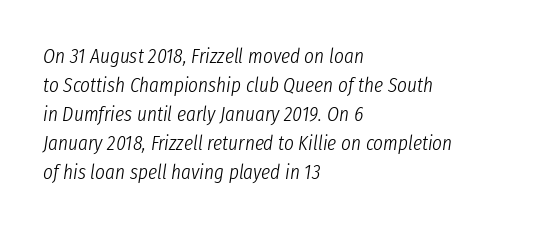
{"italic": "yes", "lean": "right", "slant_degrees": 8, "bold": "no", "underline": "no", "align": "left", "line_spacing": "normal", "line_spacing_ratio": 1.38, "letter_spacing": "normal", "letter_spacing_em": 0.0, "glyph_px": 21}
